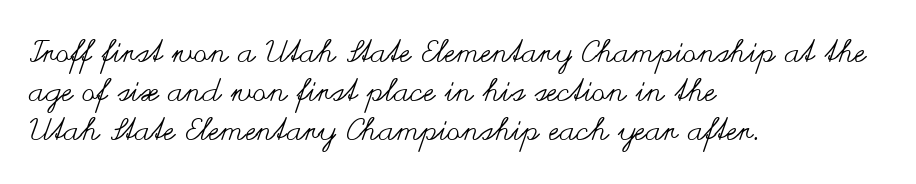
{"bold": "no", "weight": "regular", "width": "wide", "stroke_contrast": "medium", "x_height": "small", "monospaced": "no", "underline": "no", "align": "left", "line_spacing": "normal", "line_spacing_ratio": 1.26, "letter_spacing": "normal", "letter_spacing_em": 0.0, "glyph_px": 31}
